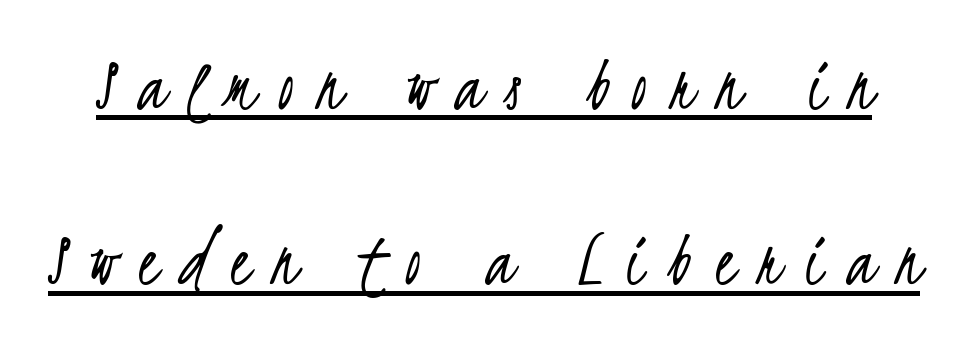
To sum up the face: it is a sans, with no serifs. This sample uses expanded letter spacing, leaving extra air between glyphs. The rendering uses a large line-height, opening up the rows. Is the stroke heavy? The answer is a plain regular-or-lighter. Here the designer chose a conventional face with non-uniform glyph widths.
